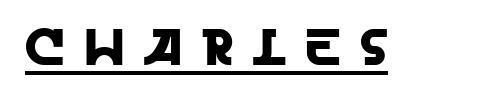
{"serif": "no", "italic": "no", "width": "normal", "x_height": "large", "monospaced": "no", "underline": "yes", "letter_spacing": "wide", "letter_spacing_em": 0.38, "glyph_px": 51}
